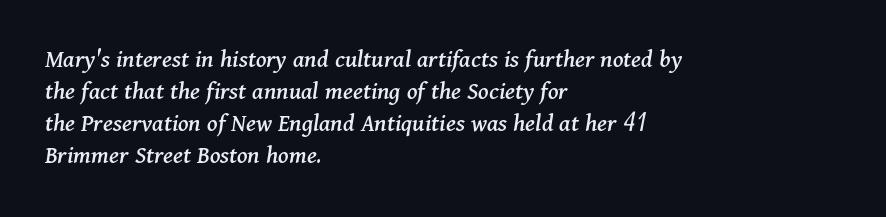
{"italic": "yes", "lean": "right", "slant_degrees": 11, "underline": "no", "align": "left", "line_spacing_ratio": 1.23, "letter_spacing": "normal", "letter_spacing_em": 0.0, "glyph_px": 26}
